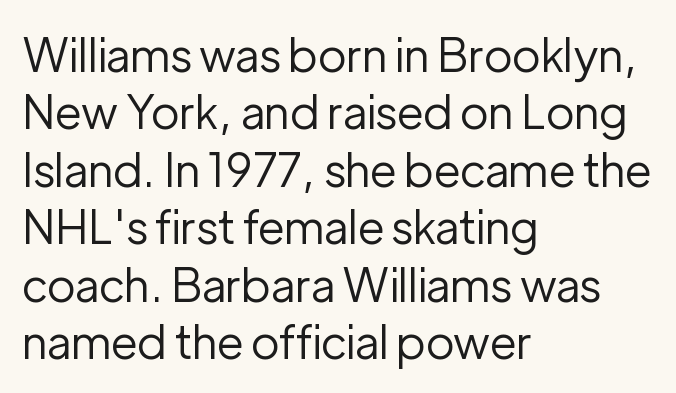
{"serif": "no", "italic": "no", "bold": "no", "weight": "regular", "width": "normal", "stroke_contrast": "low", "x_height": "medium", "monospaced": "no", "underline": "no", "align": "left", "line_spacing": "normal", "line_spacing_ratio": 1.25, "letter_spacing": "normal", "letter_spacing_em": 0.0, "glyph_px": 46}
